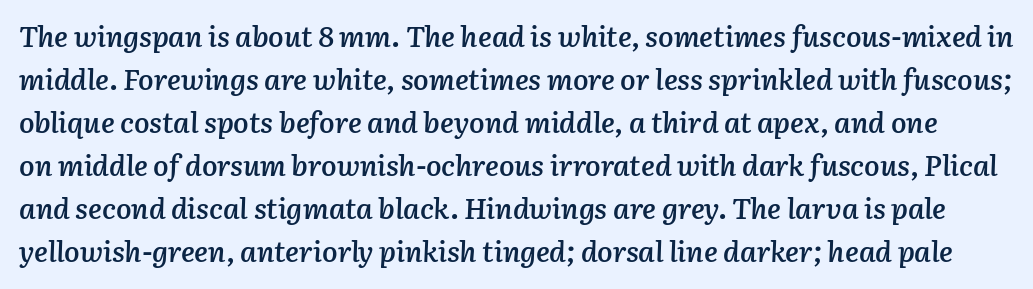
The image shows 29 px semibold type, italic (leaning right); set normal line spacing (1.48x), normal letter spacing, not underlined; low stroke contrast and a medium x-height.
